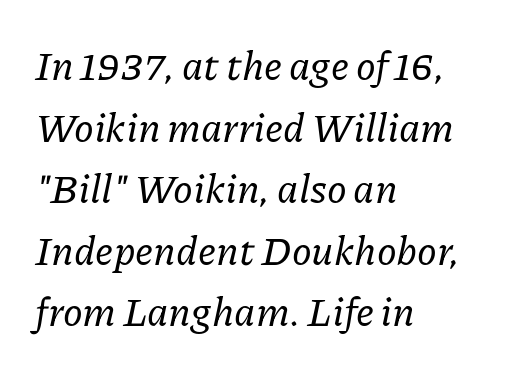
{"serif": "yes", "italic": "yes", "lean": "right", "slant_degrees": 11, "width": "normal", "stroke_contrast": "low", "x_height": "medium", "monospaced": "no", "underline": "no", "align": "left", "line_spacing": "normal", "line_spacing_ratio": 1.54, "letter_spacing": "normal", "letter_spacing_em": 0.0, "glyph_px": 40}
